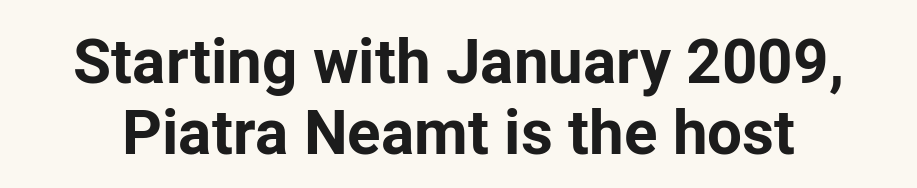
The font is running at its bold setting. The designer dialed line spacing down below the default. Notice how the stems are strictly vertical — no italics here. Typographically, this falls in the sans-serif category.
